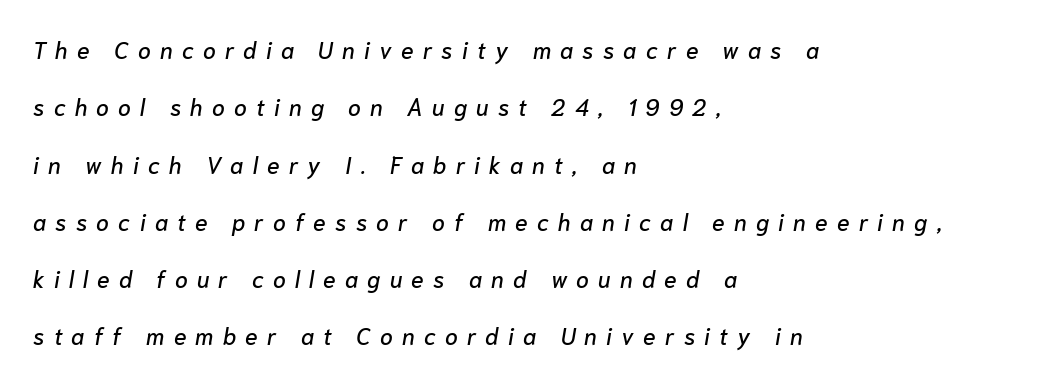
{"italic": "yes", "lean": "right", "slant_degrees": 10, "underline": "no", "align": "left", "line_spacing": "loose", "line_spacing_ratio": 2.49, "letter_spacing": "wide", "letter_spacing_em": 0.4, "glyph_px": 23}
